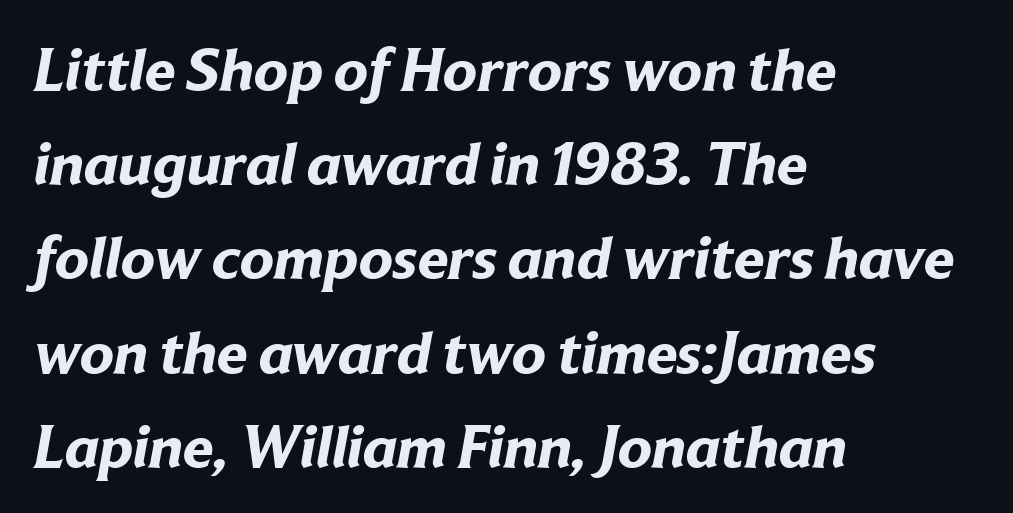
Q: Is the text bold? A: Yes.
Q: Is the typeface a serif or a sans-serif typeface? A: Sans-serif.
Q: Is the text underlined? A: No.
Q: How is the paragraph aligned? A: Left-aligned.
Q: Is the spacing between letters normal or unusually wide? A: Normal.
Q: Is the spacing between lines tight, normal or loose? A: Normal.
Q: Width (condensed, normal, or wide)? A: Normal.
Q: Stroke contrast? A: Low.
Q: x-height? A: Medium.
Q: Monospaced? A: No.
